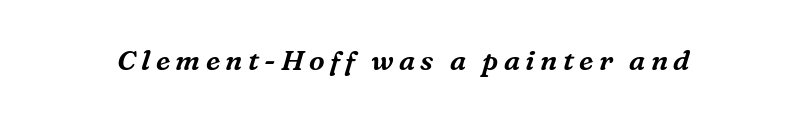
{"serif": "yes", "italic": "yes", "lean": "right", "slant_degrees": 16, "width": "normal", "stroke_contrast": "medium", "x_height": "medium", "monospaced": "no", "underline": "no", "glyph_px": 28}
